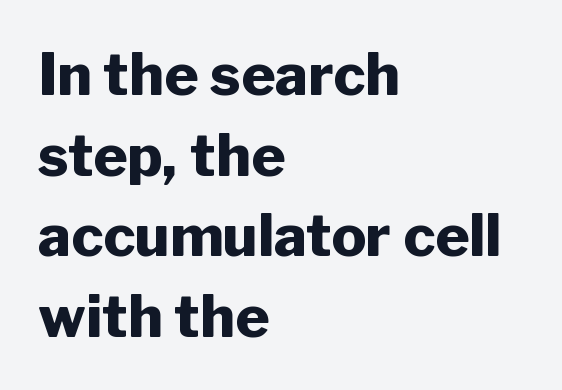
The image shows 58 px heavy sans-serif type, upright; set left-aligned, normal line spacing (1.39x), normal letter spacing, not underlined; low stroke contrast and a medium x-height.
